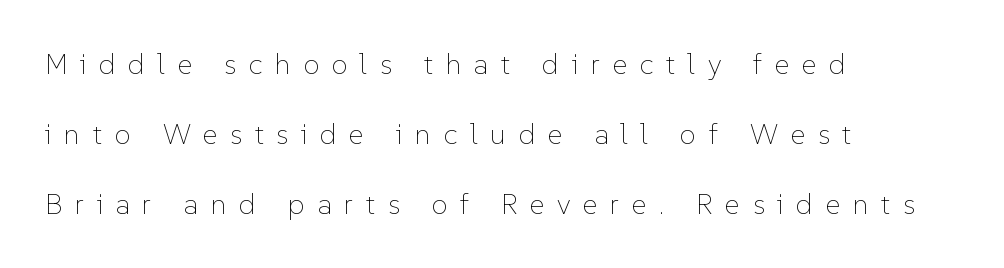
A typesetter would mark this as roman, not italic. Decoration check: the copy has no underline. The weight would be labelled regular, book, light, or lighter still. What stands out about the letter spacing? Its width — letters are far apart.
